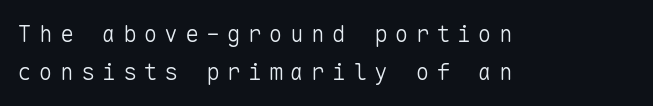
{"italic": "no", "bold": "no", "underline": "no", "align": "left", "line_spacing": "normal", "line_spacing_ratio": 1.66, "letter_spacing": "wide", "letter_spacing_em": 0.31, "glyph_px": 23}
